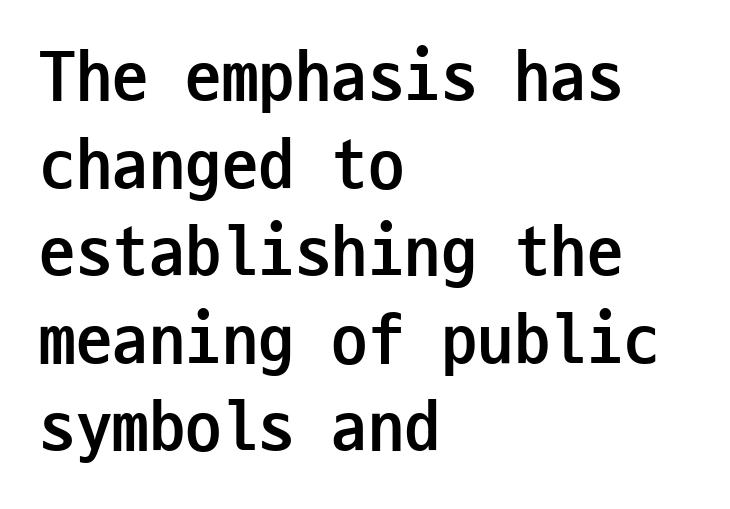
Q: Is the text bold? A: Yes.
Q: Is the text italic (slanted)? A: No, it is upright.
Q: Is the typeface a serif or a sans-serif typeface? A: Sans-serif.
Q: Is the text underlined? A: No.
Q: How is the paragraph aligned? A: Left-aligned.
Q: Is the spacing between letters normal or unusually wide? A: Normal.
Q: Width (condensed, normal, or wide)? A: Condensed.
Q: Stroke contrast? A: Low.
Q: x-height? A: Medium.
Q: Monospaced? A: Yes.
